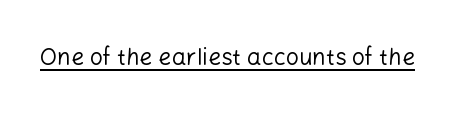
{"italic": "no", "bold": "no", "underline": "yes", "letter_spacing": "normal", "letter_spacing_em": 0.0, "glyph_px": 23}
